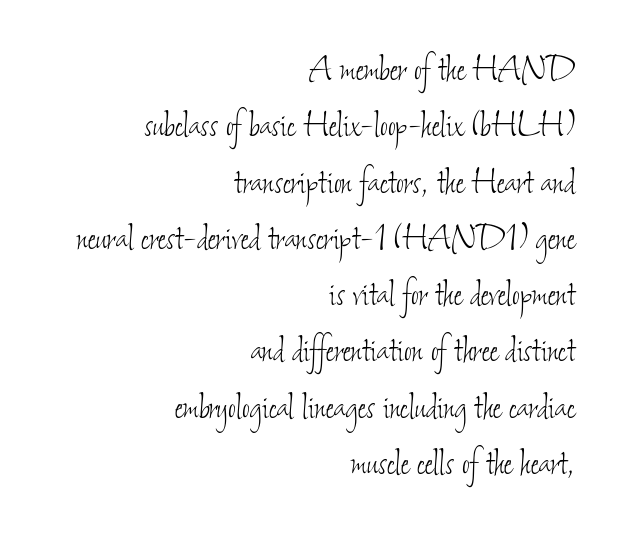
Q: Is the text bold? A: No.
Q: Is the text underlined? A: No.
Q: How is the paragraph aligned? A: Right-aligned.
Q: Is the spacing between letters normal or unusually wide? A: Normal.
Q: Is the spacing between lines tight, normal or loose? A: Normal.
Q: Width (condensed, normal, or wide)? A: Condensed.
Q: Stroke contrast? A: Low.
Q: x-height? A: Small.
Q: Monospaced? A: No.
